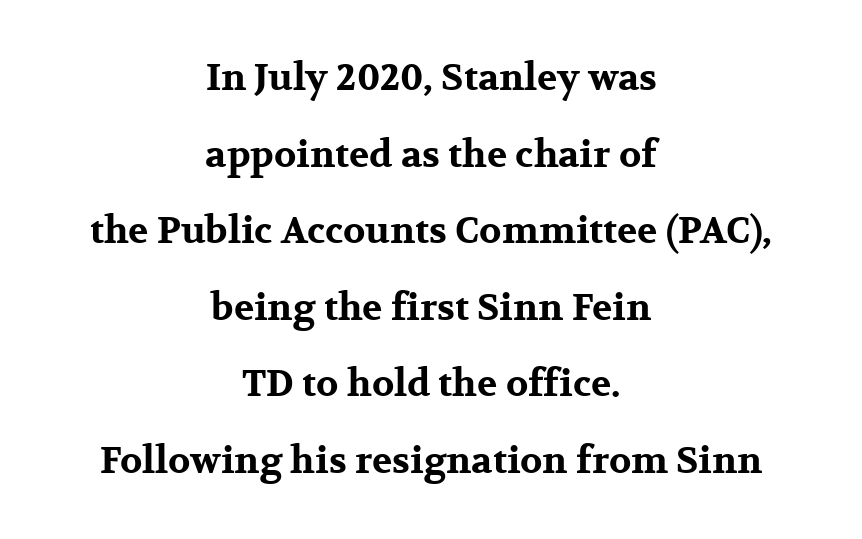
{"serif": "yes", "italic": "no", "bold": "yes", "weight": "bold", "width": "wide", "stroke_contrast": "medium", "x_height": "medium", "monospaced": "no", "underline": "no", "align": "center", "line_spacing": "loose", "line_spacing_ratio": 2.07, "letter_spacing": "normal", "letter_spacing_em": 0.0, "glyph_px": 37}
